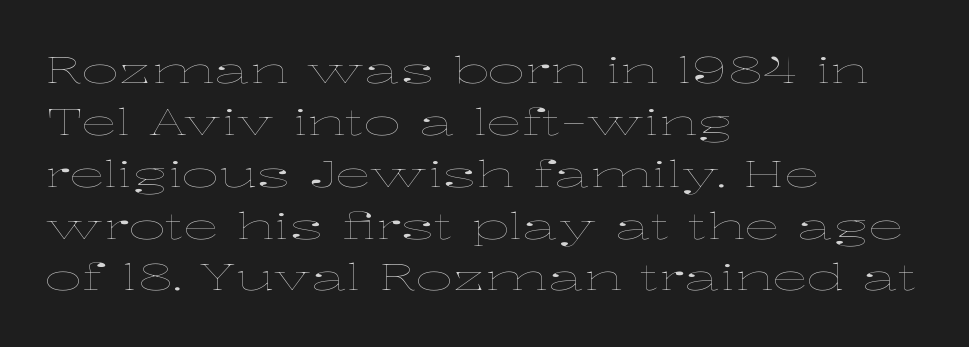
Q: Is the text bold? A: No.
Q: Is the text italic (slanted)? A: No, it is upright.
Q: Is the text underlined? A: No.
Q: How is the paragraph aligned? A: Left-aligned.
Q: Is the spacing between letters normal or unusually wide? A: Normal.
Q: Is the spacing between lines tight, normal or loose? A: Normal.
Q: Width (condensed, normal, or wide)? A: Wide.
Q: Stroke contrast? A: Low.
Q: x-height? A: Medium.
Q: Monospaced? A: No.
